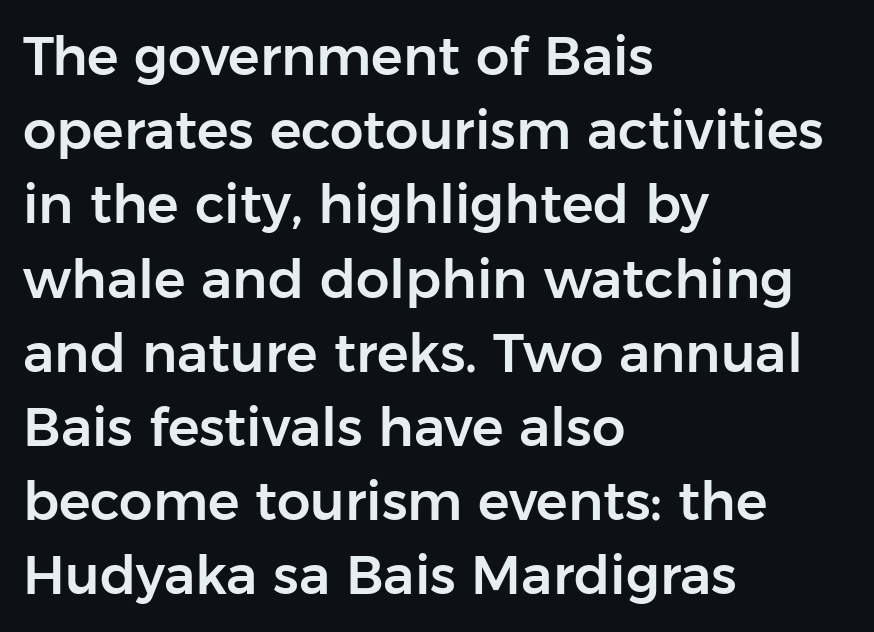
This sample is left-justified, so line endings fall wherever the words run out. These lines are composed in type without serifs. Does extra space separate the letters? No, they use regular spacing. The type sits square on the baseline with zero lean. Baseline-to-baseline distance is the conventional proportion of letter height. Spacing verdict: proportional, widths tailored to each character.
